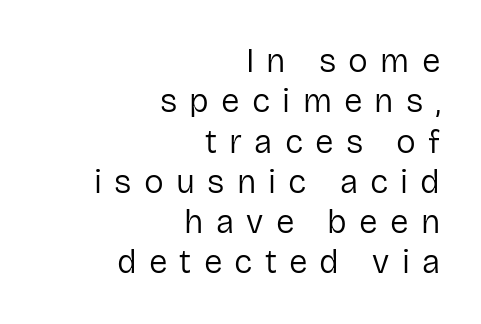
The image shows 33 px regular-weight sans-serif type, upright; set right-aligned, line spacing 1.22x, unusually wide letter spacing (+0.37 em), not underlined; low stroke contrast and a medium x-height.
